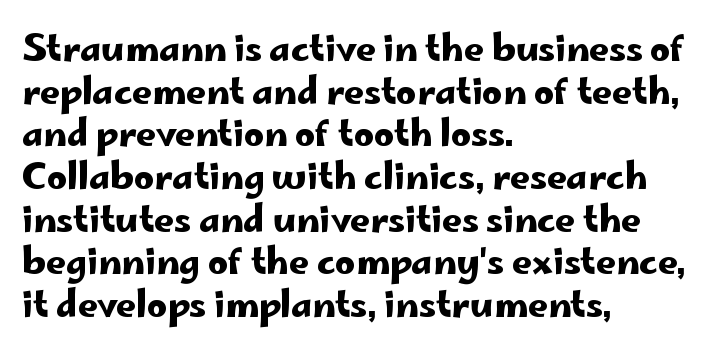
Q: Is the text italic (slanted)? A: No, it is upright.
Q: Is the typeface a serif or a sans-serif typeface? A: Sans-serif.
Q: Is the text underlined? A: No.
Q: How is the paragraph aligned? A: Left-aligned.
Q: Is the spacing between letters normal or unusually wide? A: Normal.
Q: Width (condensed, normal, or wide)? A: Wide.
Q: Stroke contrast? A: Low.
Q: x-height? A: Small.
Q: Monospaced? A: No.
